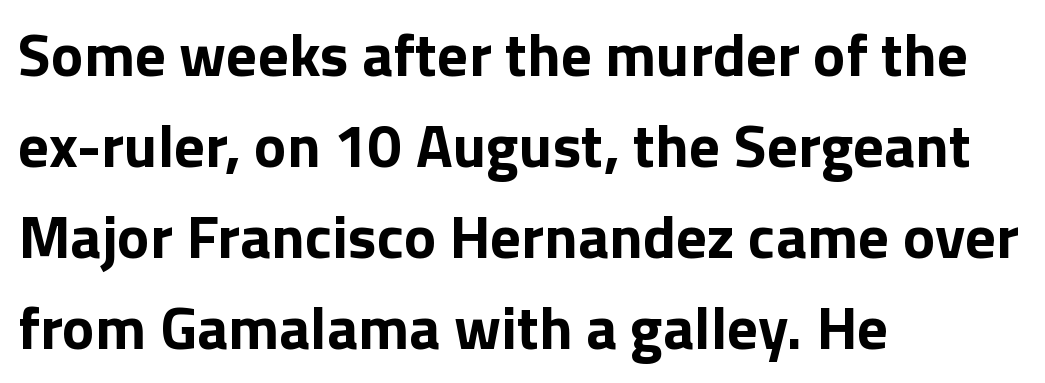
The image shows 61 px bold sans-serif type, upright; set left-aligned, normal line spacing (1.49x), normal letter spacing, not underlined; low stroke contrast and a medium x-height.
